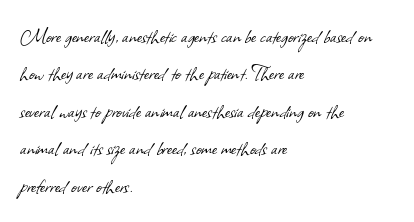
{"bold": "no", "underline": "no", "align": "left", "line_spacing": "normal", "line_spacing_ratio": 1.56, "letter_spacing": "normal", "letter_spacing_em": 0.0, "glyph_px": 24}
